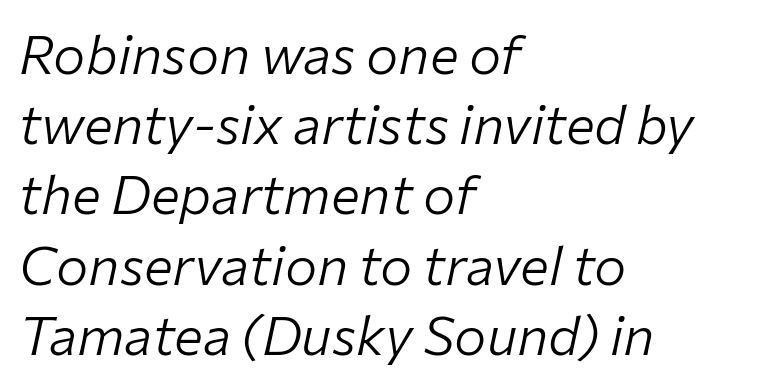
One glance says typical: line gaps are just what's usual. Line beginnings align vertically; line endings do not. The characters are drawn with everyday or finer stroke widths. These lines keep a tight, regular rhythm from letter to letter. Each letter keeps its own natural width here, so spacing adapts to shape. Slanted lettering throughout.
